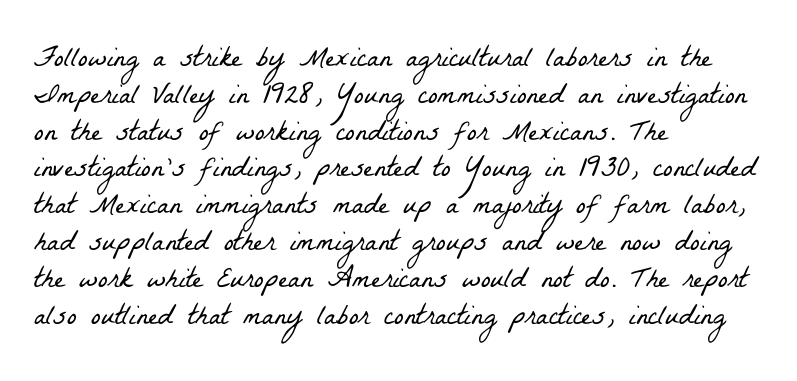
The image shows 29 px light, condensed serif type; set left-aligned, normal line spacing (1.27x), normal letter spacing, not underlined; low stroke contrast and a medium x-height.
